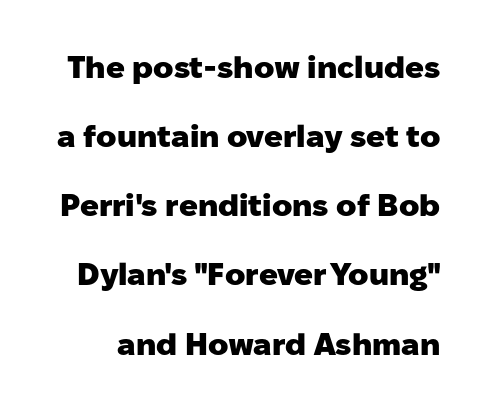
Summary of weight: heavy, a full bold. Each letter keeps its own natural width here, so spacing adapts to shape. The lines are spread far apart with generous leading. Students, note that the glyphs here touch the page at normal intervals. You can tell from the bare stems that sans-serif type was used. Posture: upright roman.
